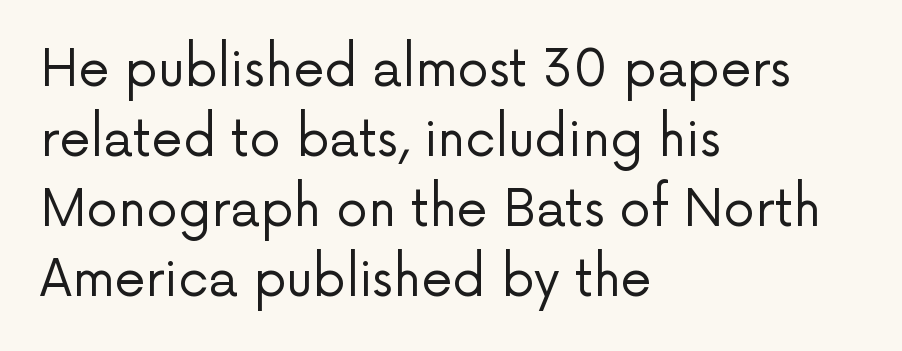
The image shows 50 px regular-weight sans-serif type, upright; set left-aligned, normal line spacing (1.4x), normal letter spacing, not underlined; low stroke contrast and a medium x-height.
